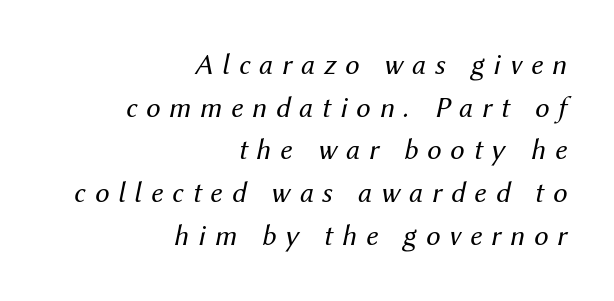
Q: Is the text bold? A: No.
Q: Is the text italic (slanted)? A: Yes, it leans right by about 12 degrees.
Q: Is the text underlined? A: No.
Q: How is the paragraph aligned? A: Right-aligned.
Q: Is the spacing between letters normal or unusually wide? A: Unusually wide.
Q: Is the spacing between lines tight, normal or loose? A: Normal.
Q: Width (condensed, normal, or wide)? A: Normal.
Q: Stroke contrast? A: Medium.
Q: x-height? A: Medium.
Q: Monospaced? A: No.
